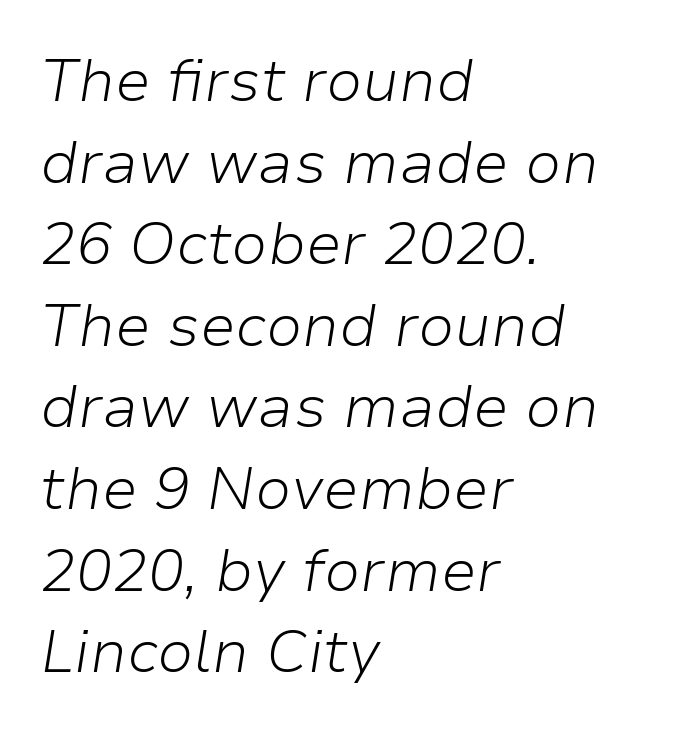
Yep, that's italic — everything's leaning. Weight: not bold — regular or lighter. Varying glyph widths throughout — classic text-font behaviour. Leading: standard. Each line starts at the same left margin while the right side varies.
